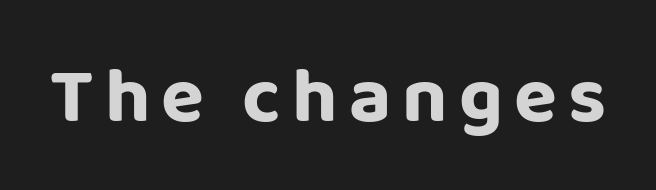
{"serif": "no", "italic": "no", "width": "normal", "stroke_contrast": "low", "x_height": "large", "monospaced": "no", "underline": "no", "glyph_px": 79}
